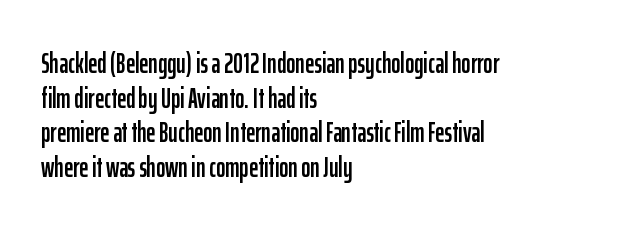
This rendering features lettering with no underline. Note the varied advance widths — an 'i' is clearly narrower than an 'm'. Teacher's note: observe the even left margin — that is flush-left alignment. Font category for this specimen: sans-serif.
